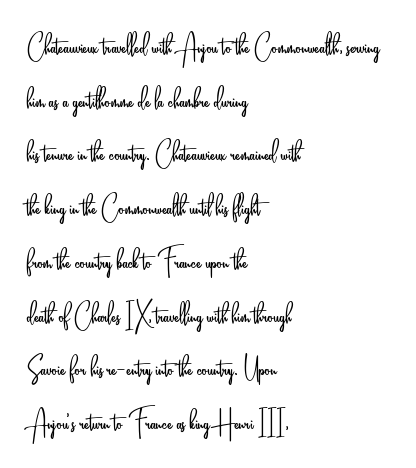
{"serif": "no", "bold": "no", "weight": "light", "width": "condensed", "stroke_contrast": "low", "x_height": "small", "monospaced": "no", "underline": "no", "align": "left", "line_spacing": "normal", "line_spacing_ratio": 1.58, "letter_spacing": "normal", "letter_spacing_em": 0.0, "glyph_px": 34}
